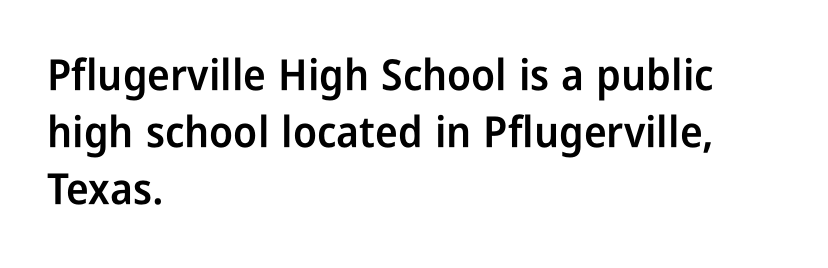
Spacing between characters is what you'd get straight out of the box. Leading matches the norm, producing a regular column. Underline: absent. Are there feet on the stems? There aren't — it's a sans.
